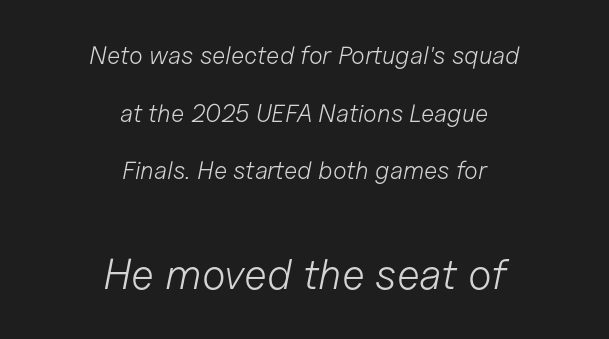
Q: Is the text bold? A: No.
Q: Is the text italic (slanted)? A: Yes, it leans right by about 11 degrees.
Q: Is the text underlined? A: No.
Q: How is the paragraph aligned? A: Centered.
Q: Is the spacing between letters normal or unusually wide? A: Normal.
Q: Is the spacing between lines tight, normal or loose? A: Loose.
Q: Which block of text is set in a larger size, the first (top) or the second (bottom)? A: The second (bottom) one.
Q: Width (condensed, normal, or wide)? A: Normal.
Q: Stroke contrast? A: Low.
Q: x-height? A: Medium.
Q: Monospaced? A: No.
